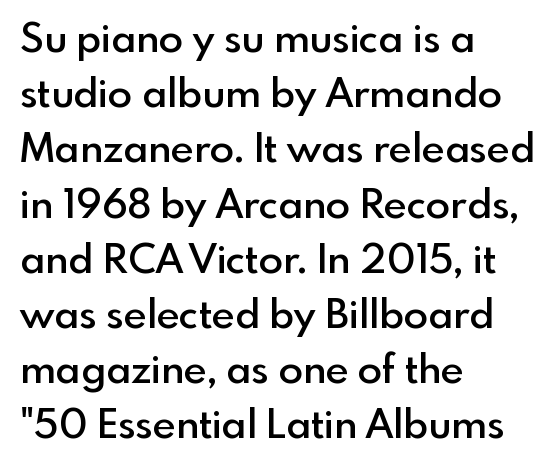
{"serif": "no", "italic": "no", "bold": "semi", "weight": "semibold", "width": "normal", "x_height": "small", "monospaced": "no", "underline": "no", "align": "left", "line_spacing": "normal", "line_spacing_ratio": 1.38, "letter_spacing": "normal", "letter_spacing_em": 0.0, "glyph_px": 40}
